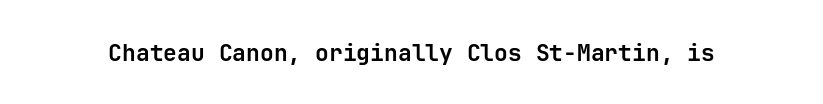
Q: Is the text bold? A: Yes.
Q: Is the text italic (slanted)? A: No, it is upright.
Q: Is the text underlined? A: No.
Q: Is the spacing between letters normal or unusually wide? A: Normal.
